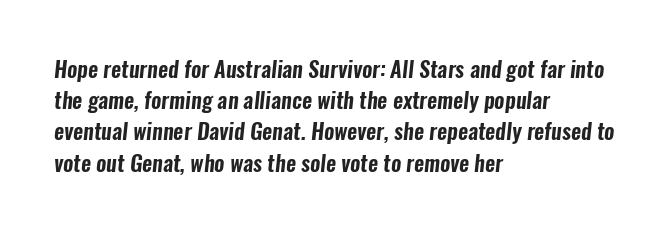
Q: Is the text underlined? A: No.
Q: How is the paragraph aligned? A: Left-aligned.
Q: Is the spacing between letters normal or unusually wide? A: Normal.
Q: Is the spacing between lines tight, normal or loose? A: Normal.
